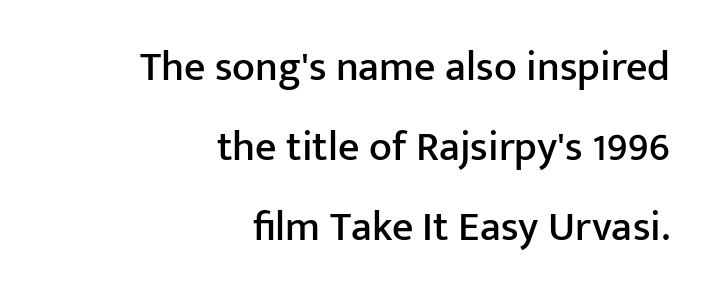
{"serif": "no", "italic": "no", "width": "normal", "stroke_contrast": "low", "x_height": "medium", "monospaced": "no", "underline": "no", "align": "right", "line_spacing": "loose", "line_spacing_ratio": 1.9, "letter_spacing": "normal", "letter_spacing_em": 0.0, "glyph_px": 42}
